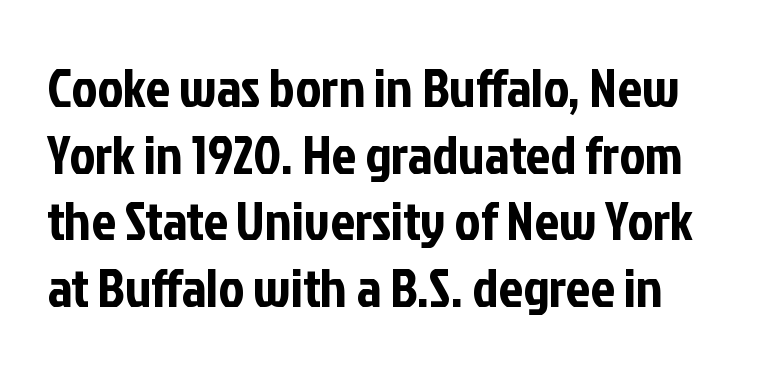
Q: Is the text italic (slanted)? A: No, it is upright.
Q: Is the typeface a serif or a sans-serif typeface? A: Sans-serif.
Q: Is the text underlined? A: No.
Q: Is the spacing between letters normal or unusually wide? A: Normal.
Q: Width (condensed, normal, or wide)? A: Condensed.
Q: Stroke contrast? A: Low.
Q: x-height? A: Medium.
Q: Monospaced? A: No.
